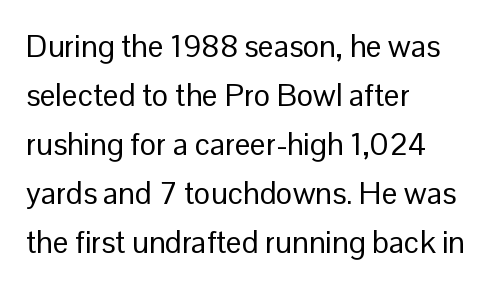
Q: Is the text bold? A: No.
Q: Is the text italic (slanted)? A: No, it is upright.
Q: Is the typeface a serif or a sans-serif typeface? A: Sans-serif.
Q: Is the text underlined? A: No.
Q: How is the paragraph aligned? A: Left-aligned.
Q: Is the spacing between letters normal or unusually wide? A: Normal.
Q: Is the spacing between lines tight, normal or loose? A: Normal.
Q: Width (condensed, normal, or wide)? A: Normal.
Q: Stroke contrast? A: Low.
Q: x-height? A: Medium.
Q: Monospaced? A: No.
